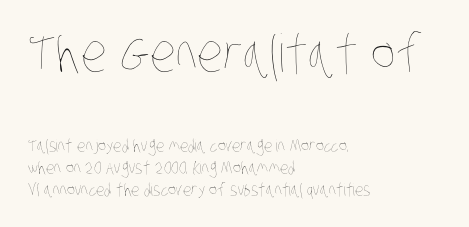
Q: Is the text bold? A: No.
Q: Is the text underlined? A: No.
Q: How is the paragraph aligned? A: Left-aligned.
Q: Is the spacing between letters normal or unusually wide? A: Normal.
Q: Is the spacing between lines tight, normal or loose? A: Normal.
Q: Which block of text is set in a larger size, the first (top) or the second (bottom)? A: The first (top) one.
Q: Width (condensed, normal, or wide)? A: Condensed.
Q: Stroke contrast? A: Low.
Q: x-height? A: Large.
Q: Monospaced? A: No.
